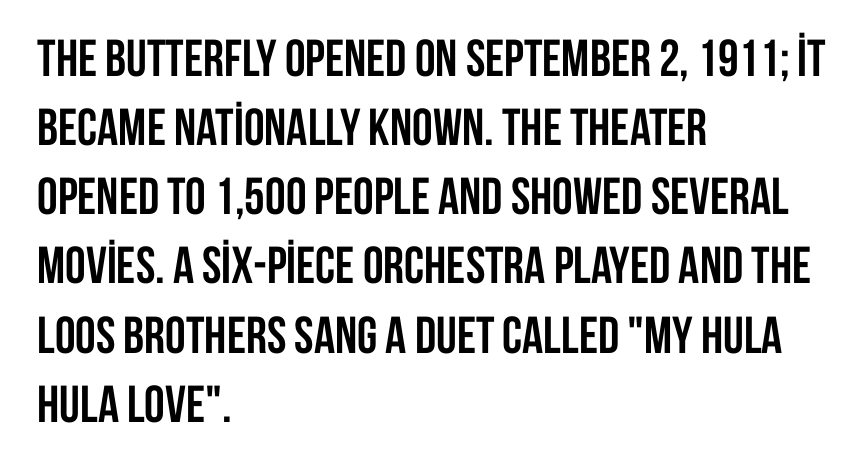
{"serif": "no", "italic": "no", "bold": "yes", "weight": "semibold", "width": "condensed", "stroke_contrast": "low", "x_height": "large", "monospaced": "no", "underline": "no", "align": "left", "line_spacing": "normal", "line_spacing_ratio": 1.33, "letter_spacing": "normal", "letter_spacing_em": 0.0, "glyph_px": 52}
